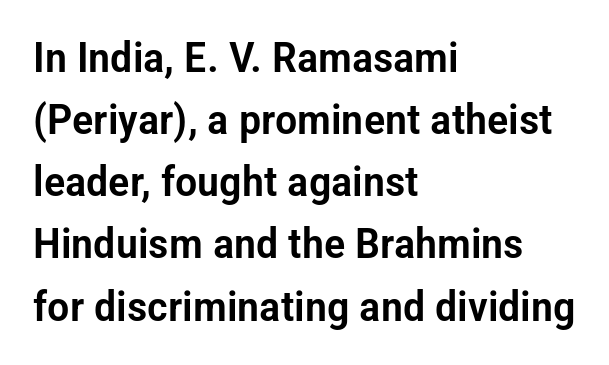
The characters display no serif detailing; their extremities are plain. This sample uses an upright cut, with every glyph sitting square on the baseline. Line beginnings align vertically; line endings do not. Glyph-to-glyph distance matches everyday printed text.
